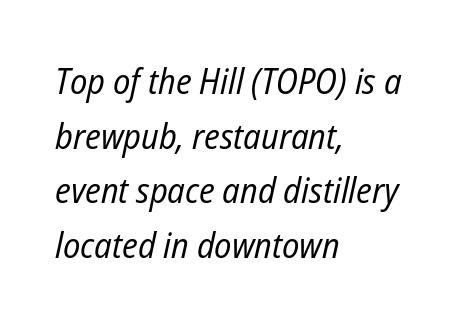
Check under the words: just untouched page. Spacing verdict: proportional, widths tailored to each character. Rendered with sloped, italic letterforms. This sample uses plain, unmodified letter spacing. Regarding leading, the lines here are spaced in the standard way.
